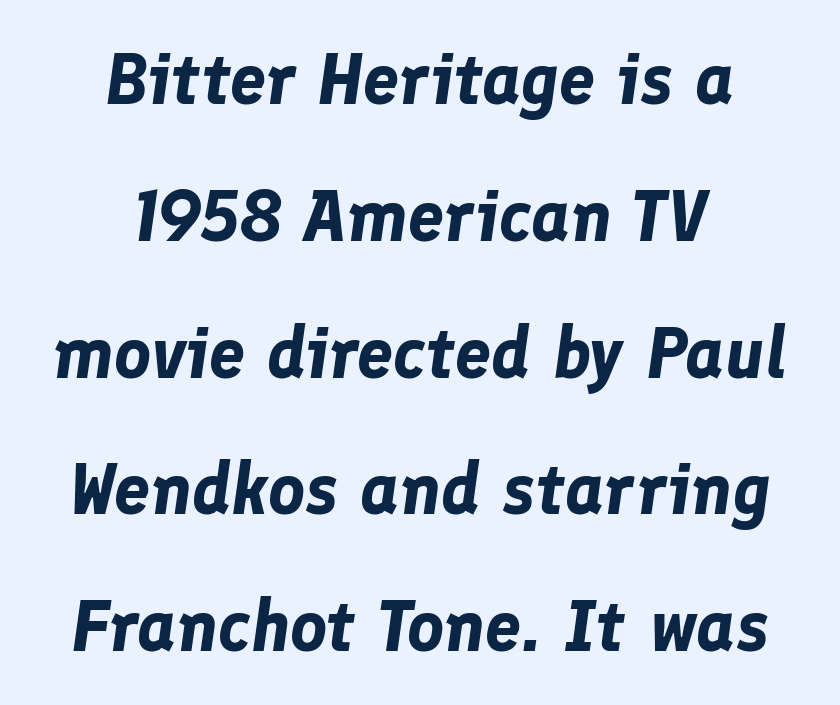
Q: Is the text bold? A: Yes.
Q: Is the text italic (slanted)? A: Yes, it leans right by about 8 degrees.
Q: Is the text underlined? A: No.
Q: How is the paragraph aligned? A: Centered.
Q: Is the spacing between letters normal or unusually wide? A: Normal.
Q: Is the spacing between lines tight, normal or loose? A: Loose.
Q: Width (condensed, normal, or wide)? A: Normal.
Q: Stroke contrast? A: Low.
Q: x-height? A: Medium.
Q: Monospaced? A: No.
